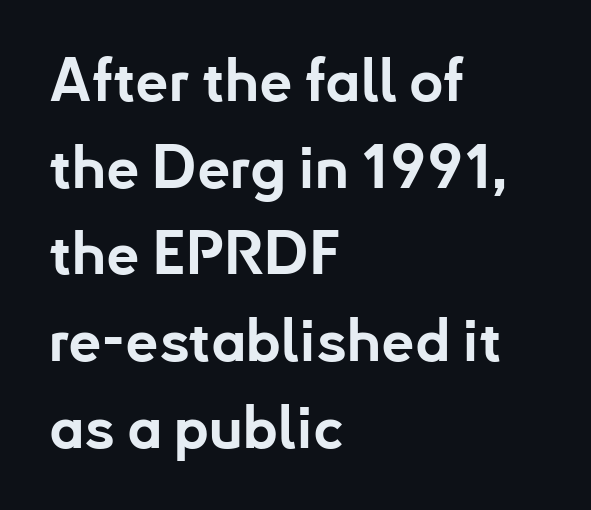
The tracking reads as untouched default to a designer's eye. Serifs: no, the terminals of the letterforms are clean. A typesetter would call this leading conventional body-copy spacing. Each line starts at the same left margin while the right side varies. The gap between lines stays unmarked. Proportional: the letters do not fall into vertical columns.
